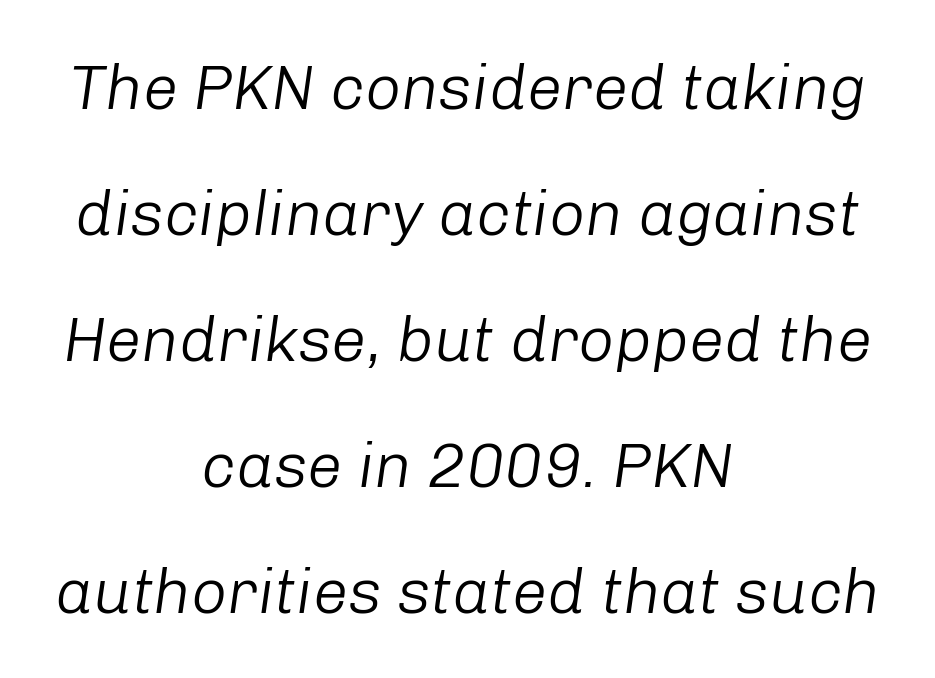
The image shows 63 px light type, italic (leaning right); set centered, loose line spacing (2.0x), normal letter spacing, not underlined; low stroke contrast and a medium x-height.
